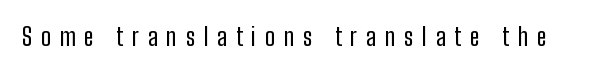
Q: Is the text italic (slanted)? A: No, it is upright.
Q: Is the text underlined? A: No.
Q: Is the spacing between letters normal or unusually wide? A: Unusually wide.
